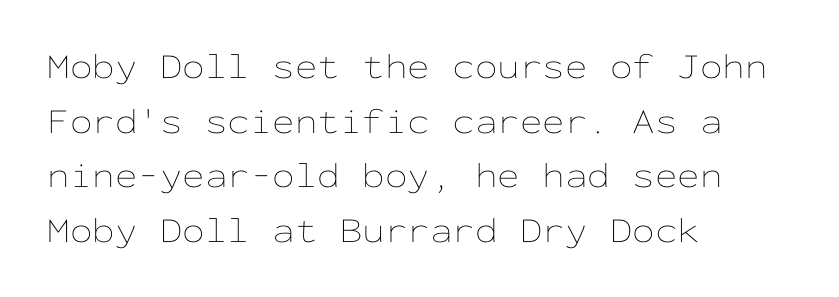
The image shows 36 px thin, wide type, upright, monospaced; set left-aligned, normal line spacing (1.52x), normal letter spacing, not underlined; low stroke contrast and a medium x-height.
